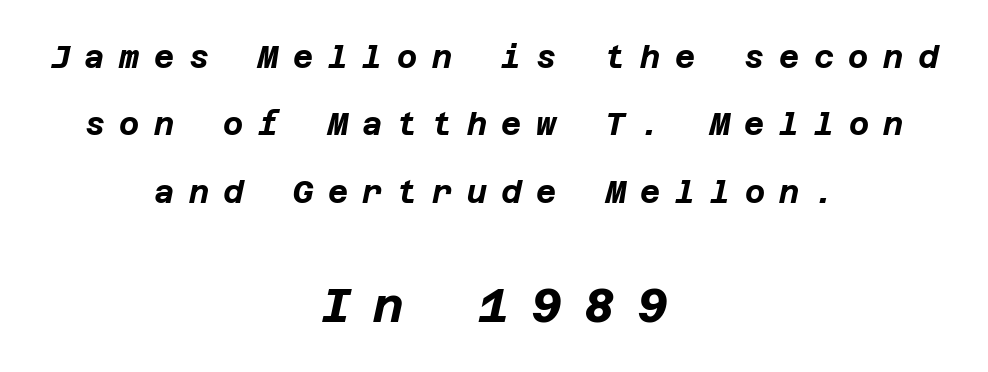
Q: Is the text bold? A: Yes.
Q: Is the text italic (slanted)? A: Yes, it leans right by about 12 degrees.
Q: Is the text underlined? A: No.
Q: How is the paragraph aligned? A: Centered.
Q: Is the spacing between letters normal or unusually wide? A: Unusually wide.
Q: Is the spacing between lines tight, normal or loose? A: Loose.
Q: Which block of text is set in a larger size, the first (top) or the second (bottom)? A: The second (bottom) one.
Q: Width (condensed, normal, or wide)? A: Normal.
Q: Stroke contrast? A: Low.
Q: x-height? A: Large.
